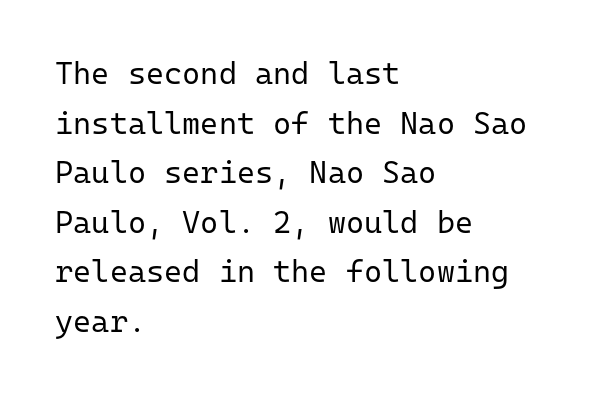
Q: Is the text bold? A: No.
Q: Is the text italic (slanted)? A: No, it is upright.
Q: Is the typeface a serif or a sans-serif typeface? A: Sans-serif.
Q: Is the text underlined? A: No.
Q: How is the paragraph aligned? A: Left-aligned.
Q: Is the spacing between letters normal or unusually wide? A: Normal.
Q: Is the spacing between lines tight, normal or loose? A: Normal.
Q: Width (condensed, normal, or wide)? A: Normal.
Q: Stroke contrast? A: Low.
Q: x-height? A: Medium.
Q: Monospaced? A: Yes.
